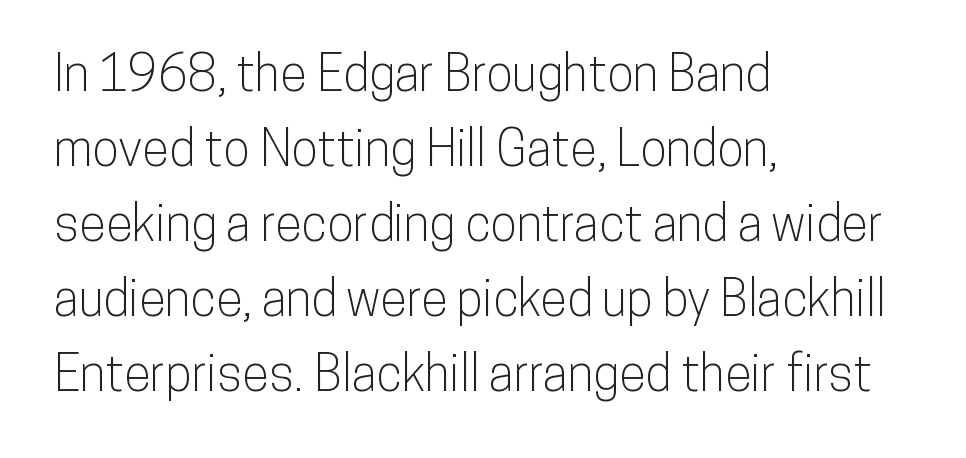
The image shows 49 px condensed sans-serif type, upright; set left-aligned, normal line spacing (1.53x), normal letter spacing, not underlined; low stroke contrast and a medium x-height.
